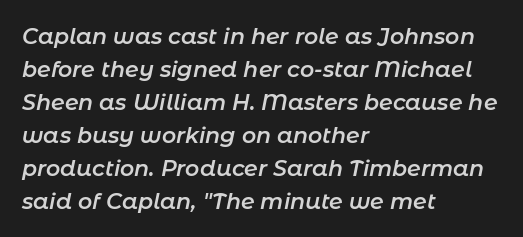
The image shows 22 px text type, italic (leaning right); set left-aligned, normal line spacing (1.5x), normal letter spacing, not underlined.
